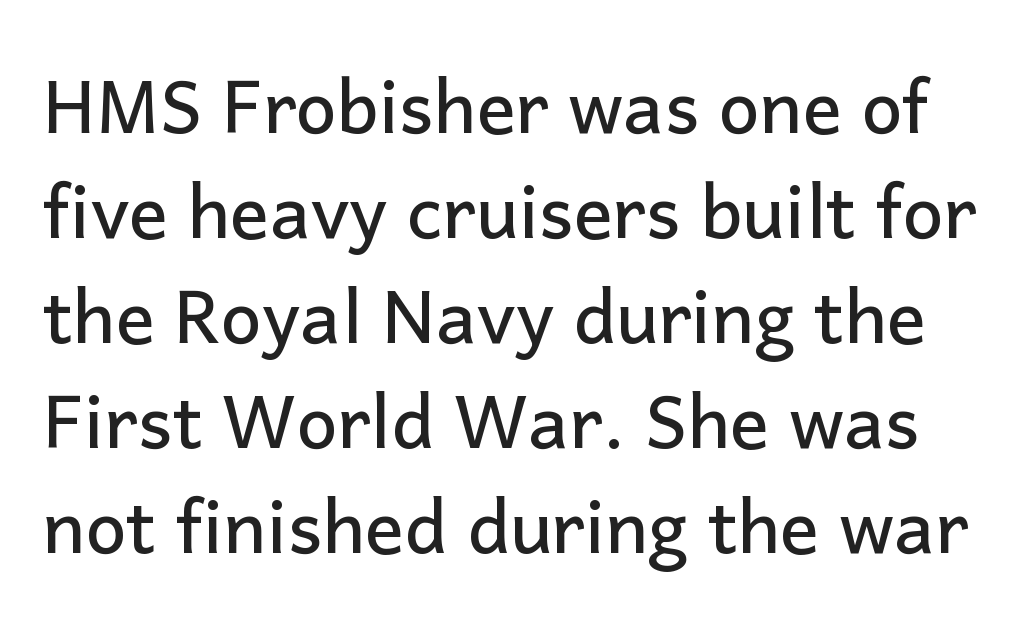
These lines keep a tight, regular rhythm from letter to letter. What kind of face is this? One without serifs — a sans. Here the designer chose a conventional face with non-uniform glyph widths. Check under the words: just untouched page. Tall strokes in this sample are plumb rather than angled.
